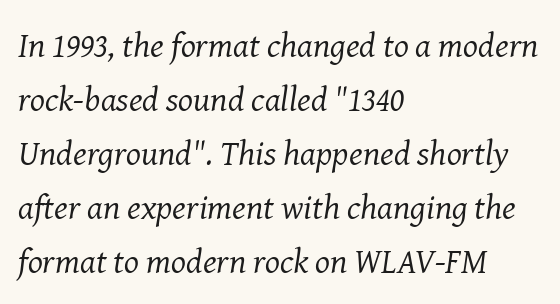
Q: Is the text bold? A: No.
Q: Is the text italic (slanted)? A: Yes, it leans right by about 8 degrees.
Q: Is the typeface a serif or a sans-serif typeface? A: Serif.
Q: Is the text underlined? A: No.
Q: How is the paragraph aligned? A: Left-aligned.
Q: Is the spacing between letters normal or unusually wide? A: Normal.
Q: Is the spacing between lines tight, normal or loose? A: Normal.
Q: Width (condensed, normal, or wide)? A: Normal.
Q: Stroke contrast? A: Medium.
Q: x-height? A: Medium.
Q: Monospaced? A: No.
